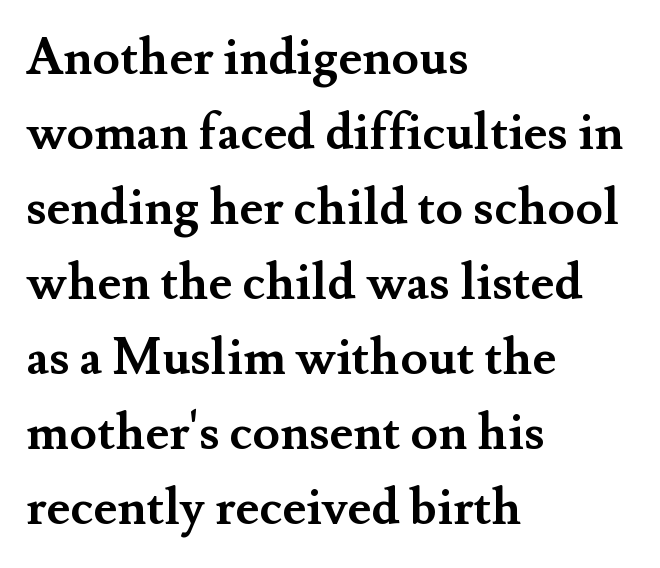
{"serif": "yes", "italic": "no", "bold": "yes", "weight": "semibold", "width": "normal", "stroke_contrast": "medium", "x_height": "small", "monospaced": "no", "underline": "no", "align": "left", "line_spacing": "normal", "line_spacing_ratio": 1.5, "letter_spacing": "normal", "letter_spacing_em": 0.0, "glyph_px": 50}
